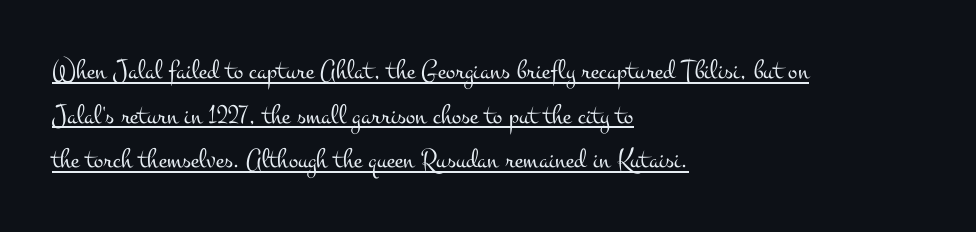
The image shows 28 px light, wide type; set left-aligned, normal line spacing (1.59x), normal letter spacing, underlined; medium stroke contrast and a small x-height.
